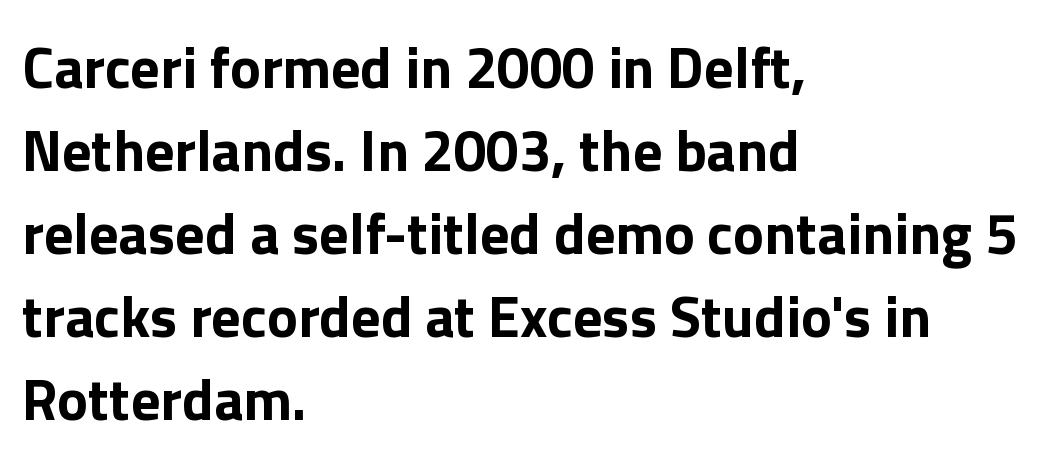
Left-aligned paragraph, ragged on the right. Here the designer chose a conventional face with non-uniform glyph widths. Nothing unusual about the tracking: characters are spaced as the font intends. Compared with typical paragraphs, the rows here are spaced about the same.
